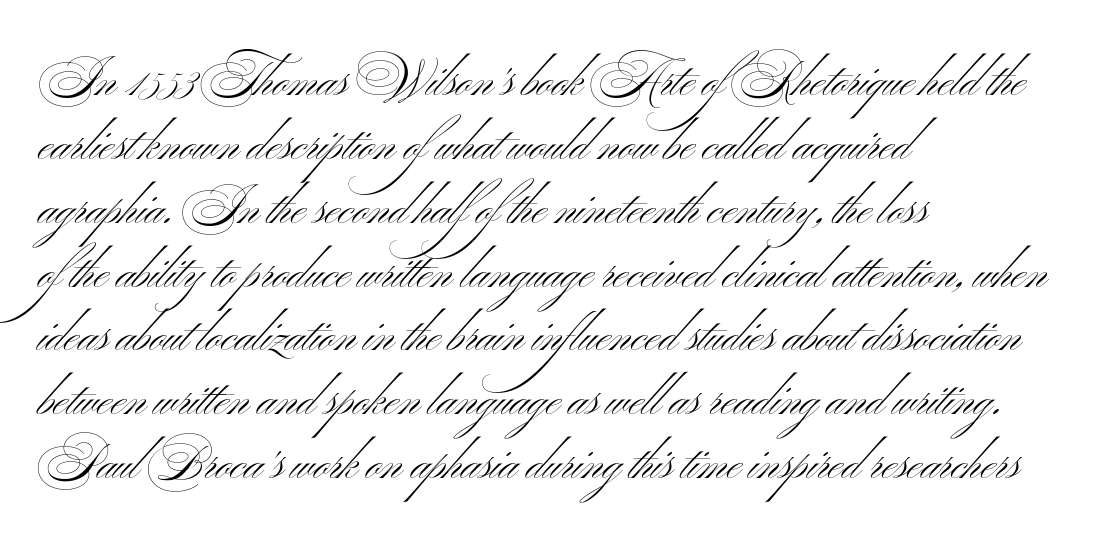
Horizontal alignment here is leftward, the default for most running prose. Short note: letters normally spaced. Letters have the restrained weight of plain body copy at most. Note the varied advance widths — an 'i' is clearly narrower than an 'm'.
